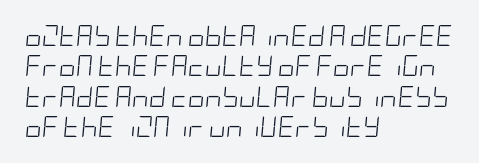
Q: Is the text bold? A: No.
Q: Is the text italic (slanted)? A: Yes, it leans right by about 5 degrees.
Q: Is the text underlined? A: No.
Q: How is the paragraph aligned? A: Left-aligned.
Q: Is the spacing between letters normal or unusually wide? A: Normal.
Q: Is the spacing between lines tight, normal or loose? A: Normal.
